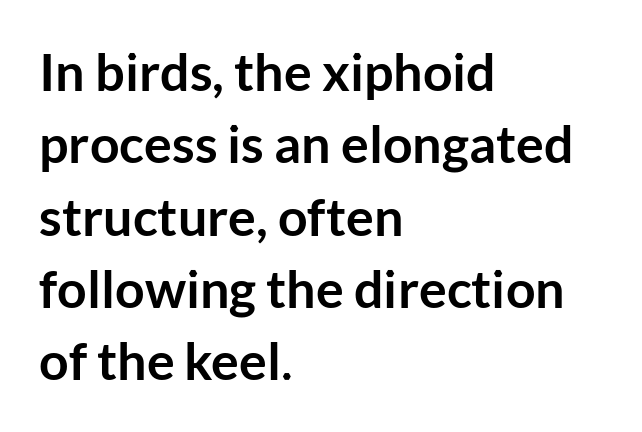
Horizontal alignment here is leftward, the default for most running prose. The face used here is a sans, in the tradition of grotesques and geometrics. The specimen reads as upright at a glance. This rendering leaves character spacing at its baseline value.
